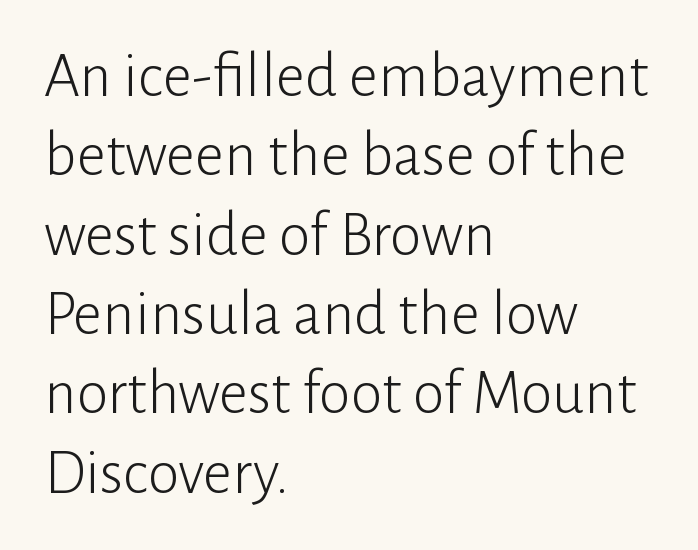
Q: Is the text bold? A: No.
Q: Is the text italic (slanted)? A: No, it is upright.
Q: Is the typeface a serif or a sans-serif typeface? A: Sans-serif.
Q: Is the text underlined? A: No.
Q: How is the paragraph aligned? A: Left-aligned.
Q: Is the spacing between letters normal or unusually wide? A: Normal.
Q: Width (condensed, normal, or wide)? A: Normal.
Q: Stroke contrast? A: Low.
Q: x-height? A: Medium.
Q: Monospaced? A: No.
